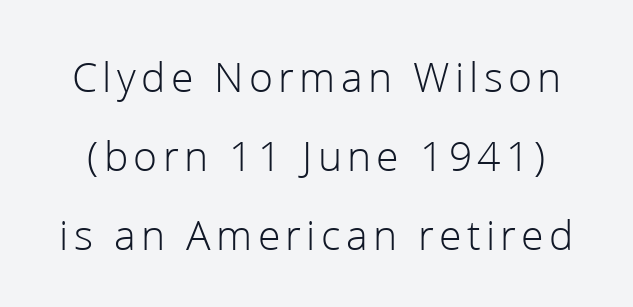
Q: Is the text bold? A: No.
Q: Is the text italic (slanted)? A: No, it is upright.
Q: Is the typeface a serif or a sans-serif typeface? A: Sans-serif.
Q: Is the text underlined? A: No.
Q: Width (condensed, normal, or wide)? A: Normal.
Q: Stroke contrast? A: Low.
Q: x-height? A: Medium.
Q: Monospaced? A: No.
